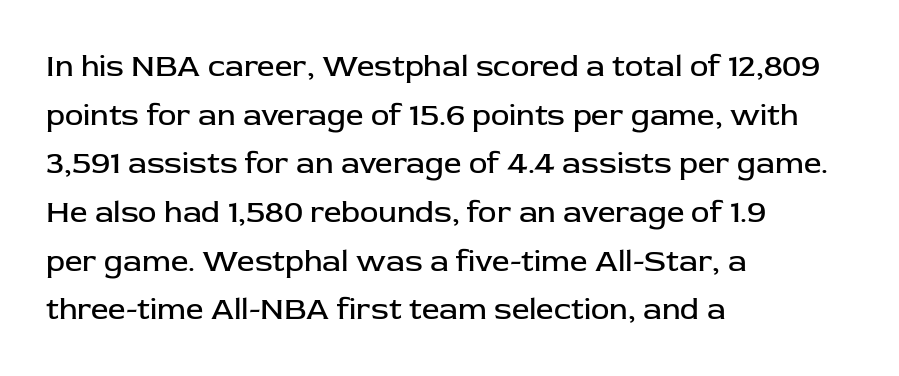
Q: Is the text bold? A: No.
Q: Is the text italic (slanted)? A: No, it is upright.
Q: Is the typeface a serif or a sans-serif typeface? A: Sans-serif.
Q: Is the text underlined? A: No.
Q: How is the paragraph aligned? A: Left-aligned.
Q: Is the spacing between letters normal or unusually wide? A: Normal.
Q: Is the spacing between lines tight, normal or loose? A: Normal.
Q: Width (condensed, normal, or wide)? A: Normal.
Q: Stroke contrast? A: Low.
Q: x-height? A: Medium.
Q: Monospaced? A: No.
